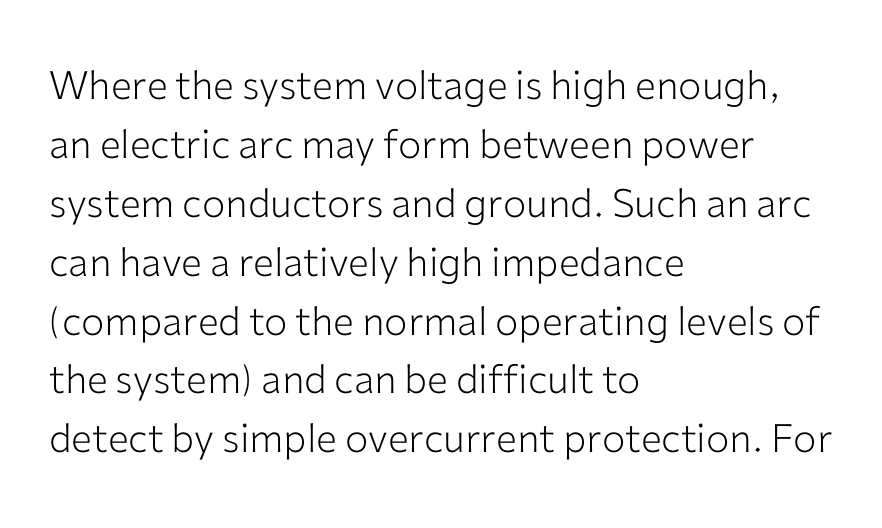
Does the copy run flush right? No — it runs flush left. Each row of text sits above clean, open space. Stems here are at most as thick as an everyday book face. Words appear dense and cohesive because spacing is normal.
